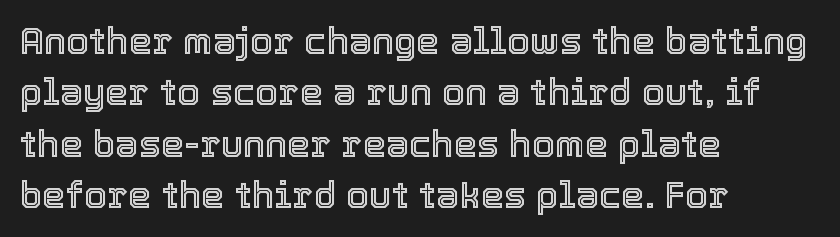
Q: Is the text italic (slanted)? A: No, it is upright.
Q: Is the text underlined? A: No.
Q: How is the paragraph aligned? A: Left-aligned.
Q: Is the spacing between letters normal or unusually wide? A: Normal.
Q: Is the spacing between lines tight, normal or loose? A: Normal.
Q: Width (condensed, normal, or wide)? A: Normal.
Q: x-height? A: Medium.
Q: Monospaced? A: No.
